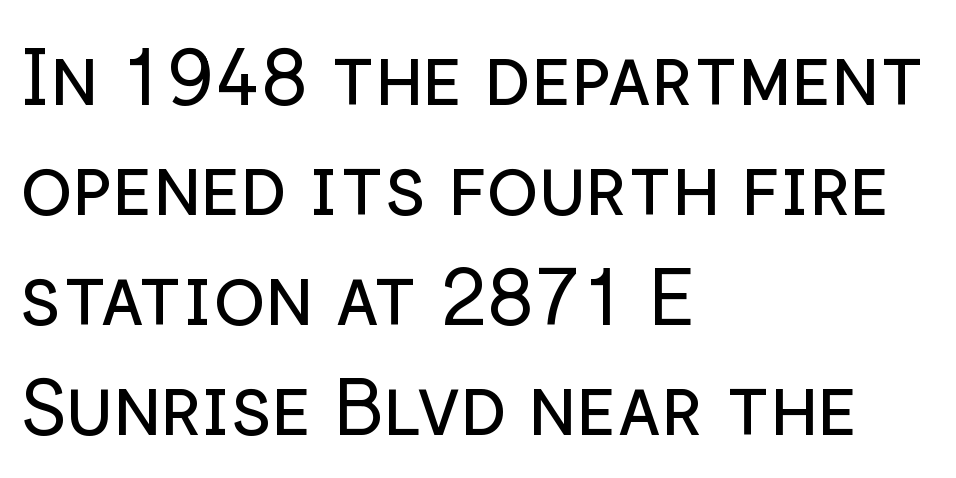
What's the leading like? Ordinary, nothing unusual. The string is rendered with underlining switched off. Here the designer chose a conventional face with non-uniform glyph widths. Standard letterfit; no display-style spreading of the glyphs. Type style note: lacks serifs.
